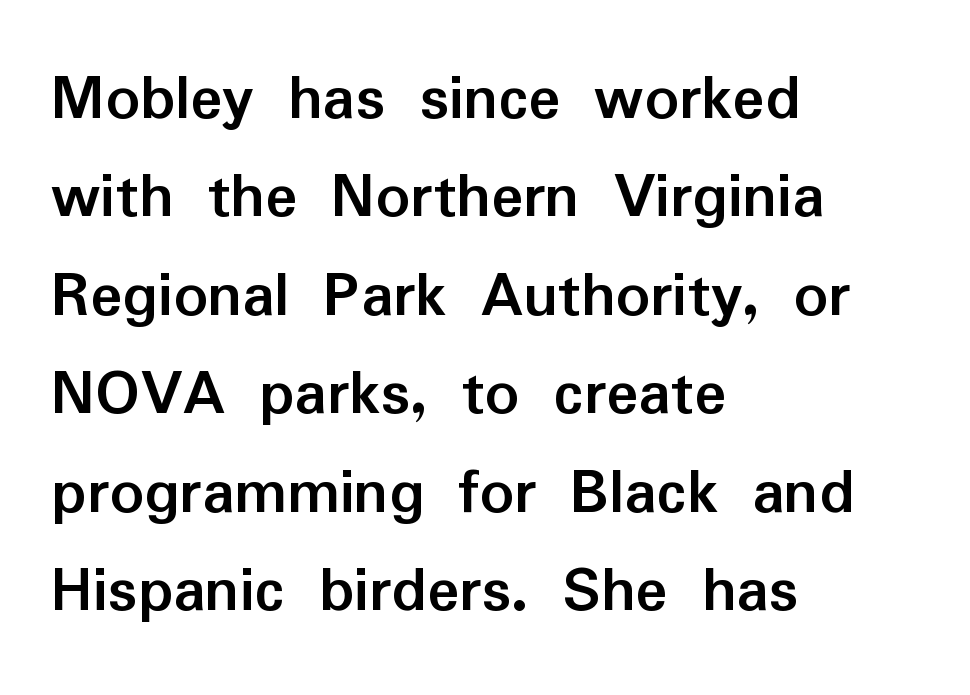
This sample keeps an unexceptional amount of space between lines. The zone under the glyphs is completely vacant. Default kerning and tracking; the words read as compact shapes. Font category for this specimen: sans-serif. When letters stand straight like this, we call the style roman or upright. Note the varied advance widths — an 'i' is clearly narrower than an 'm'.
